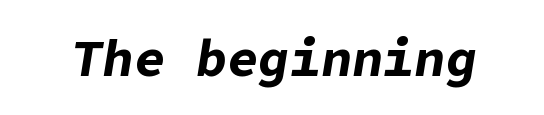
Q: Is the text bold? A: Yes.
Q: Is the text italic (slanted)? A: Yes, it leans right by about 9 degrees.
Q: Is the text underlined? A: No.
Q: Is the spacing between letters normal or unusually wide? A: Normal.
Q: Width (condensed, normal, or wide)? A: Normal.
Q: Stroke contrast? A: Low.
Q: x-height? A: Medium.
